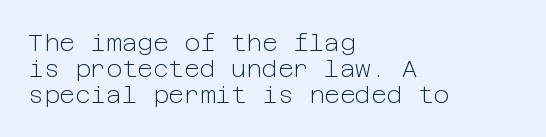
All the whitespace from short lines collects on the right. There is no visible air inserted between adjacent glyphs. The letterforms sit at book weight or below. This block would grow much taller if given ordinary leading; it's compressed now. Descender tails drop into unmarked territory.
